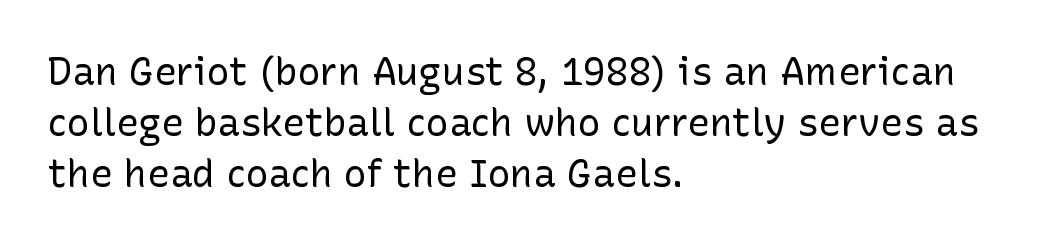
{"serif": "no", "italic": "no", "bold": "no", "weight": "regular", "width": "normal", "stroke_contrast": "low", "x_height": "medium", "monospaced": "no", "underline": "no", "align": "left", "line_spacing": "normal", "line_spacing_ratio": 1.34, "letter_spacing": "normal", "letter_spacing_em": 0.0, "glyph_px": 38}
